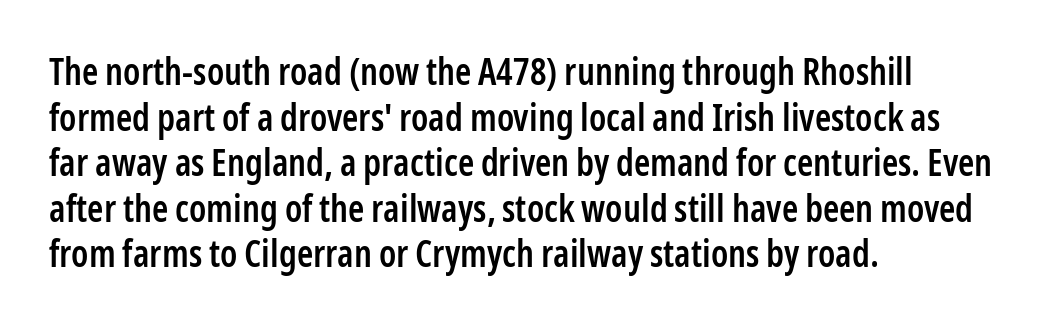
Q: Is the text bold? A: Semi-bold.
Q: Is the text italic (slanted)? A: No, it is upright.
Q: Is the typeface a serif or a sans-serif typeface? A: Sans-serif.
Q: Is the text underlined? A: No.
Q: How is the paragraph aligned? A: Left-aligned.
Q: Is the spacing between letters normal or unusually wide? A: Normal.
Q: Width (condensed, normal, or wide)? A: Condensed.
Q: Stroke contrast? A: Low.
Q: x-height? A: Medium.
Q: Monospaced? A: No.
